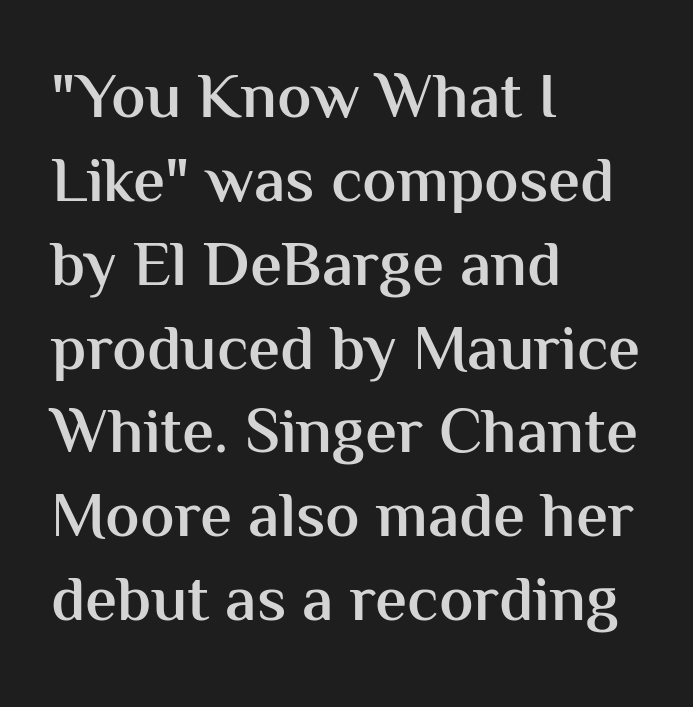
{"serif": "no", "italic": "no", "bold": "semi", "weight": "semibold", "width": "normal", "stroke_contrast": "medium", "x_height": "medium", "monospaced": "no", "underline": "no", "align": "left", "line_spacing": "normal", "line_spacing_ratio": 1.31, "letter_spacing": "normal", "letter_spacing_em": 0.0, "glyph_px": 64}
